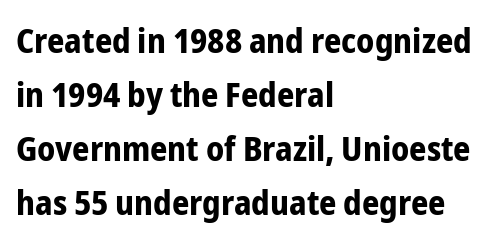
{"serif": "no", "italic": "no", "bold": "yes", "weight": "bold", "width": "condensed", "stroke_contrast": "low", "x_height": "medium", "monospaced": "no", "underline": "no", "align": "left", "line_spacing": "normal", "line_spacing_ratio": 1.59, "letter_spacing": "normal", "letter_spacing_em": 0.0, "glyph_px": 34}
